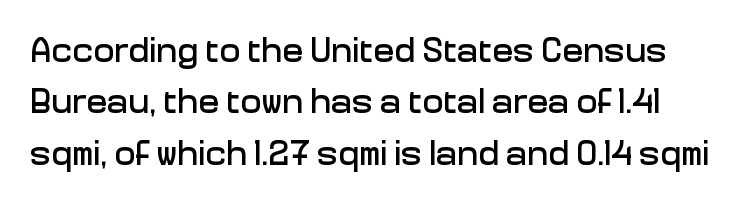
{"serif": "no", "italic": "no", "width": "normal", "stroke_contrast": "low", "x_height": "medium", "monospaced": "no", "underline": "no", "line_spacing": "normal", "line_spacing_ratio": 1.47, "letter_spacing": "normal", "letter_spacing_em": 0.0, "glyph_px": 35}
